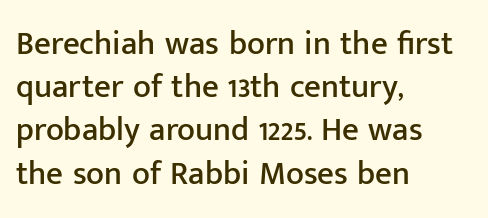
The image shows 33 px sans-serif type, upright; set left-aligned, normal line spacing (1.31x), normal letter spacing, not underlined; low stroke contrast and a medium x-height.
